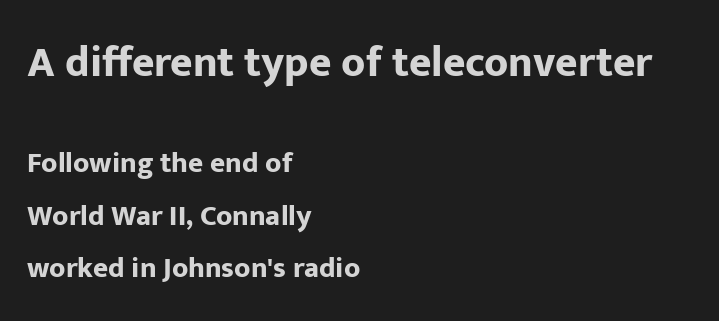
Look at the bottom of the vertical strokes: they stop flat, with no serifs. As a designer I'd log this as weight 700, bold. Letters rest on an invisible, unmarked baseline. Leftover space on each line is placed entirely after the last word.
